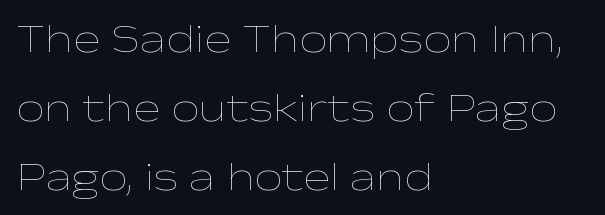
Left-aligned paragraph, ragged on the right. What stands out about the letter spacing? Nothing — it is the standard amount. This rendering features lettering with no underline. Summary of weight: not heavy and not bold. Think of a printed novel: that variable character pitch is what you see here.
